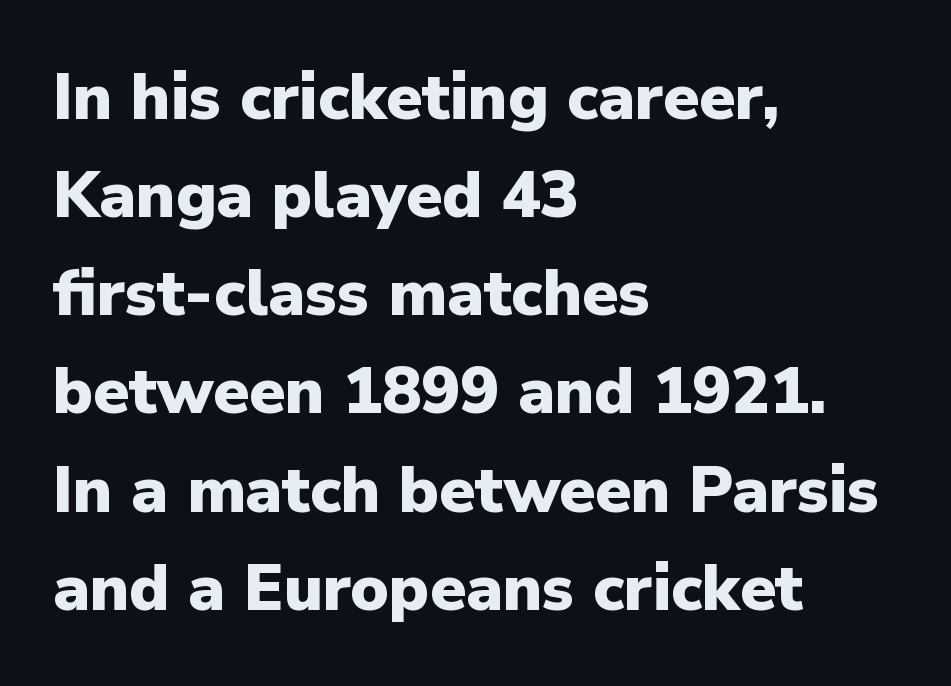
Font category for this specimen: sans-serif. Chunky letters — that's bold for sure. How are the letters spaced? Ordinarily, with no added tracking. Honestly, there is no underline to notice here at all. Do the characters align in a grid? No, the font is proportional.
